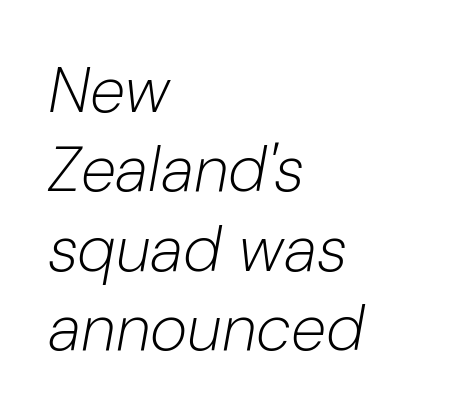
{"italic": "yes", "lean": "right", "slant_degrees": 10, "bold": "no", "weight": "light", "width": "normal", "stroke_contrast": "low", "x_height": "medium", "monospaced": "no", "underline": "no", "align": "left", "line_spacing_ratio": 1.24, "letter_spacing": "normal", "letter_spacing_em": 0.0, "glyph_px": 64}
